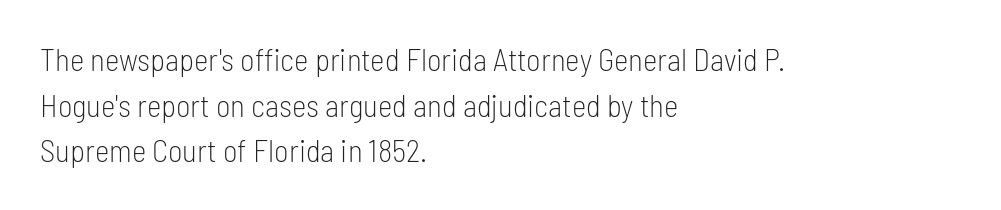
The image shows 31 px light, condensed sans-serif type, upright; set left-aligned, normal line spacing (1.47x), normal letter spacing, not underlined; low stroke contrast and a medium x-height.
